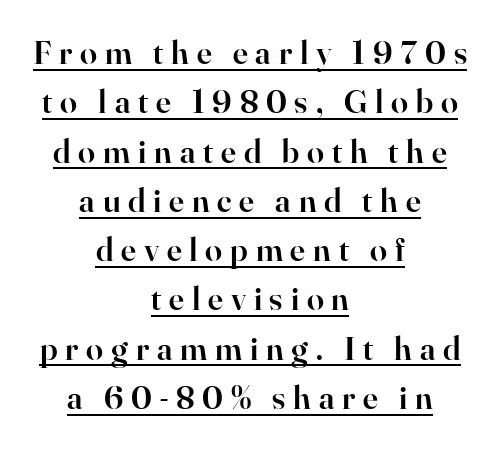
{"serif": "yes", "italic": "no", "bold": "semi", "weight": "semibold", "width": "normal", "stroke_contrast": "high", "x_height": "small", "monospaced": "no", "underline": "yes", "align": "center", "line_spacing": "normal", "line_spacing_ratio": 1.45, "letter_spacing": "wide", "letter_spacing_em": 0.23, "glyph_px": 34}
